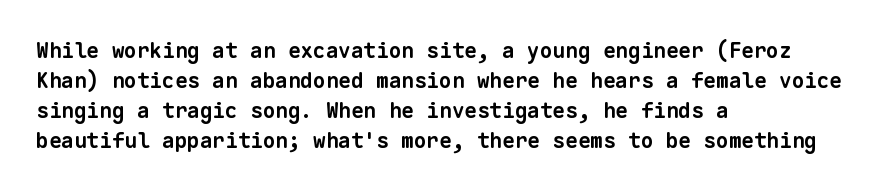
Q: Is the text bold? A: Yes.
Q: Is the text underlined? A: No.
Q: How is the paragraph aligned? A: Left-aligned.
Q: Is the spacing between letters normal or unusually wide? A: Normal.
Q: Is the spacing between lines tight, normal or loose? A: Normal.
